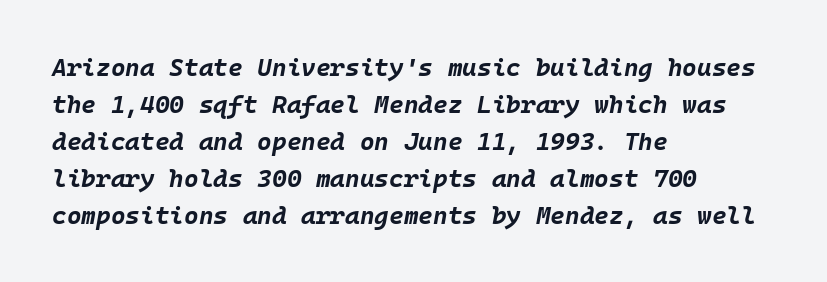
{"italic": "yes", "lean": "right", "slant_degrees": 10, "bold": "yes", "underline": "no", "align": "left", "line_spacing": "normal", "line_spacing_ratio": 1.48, "letter_spacing": "normal", "letter_spacing_em": 0.0, "glyph_px": 25}
